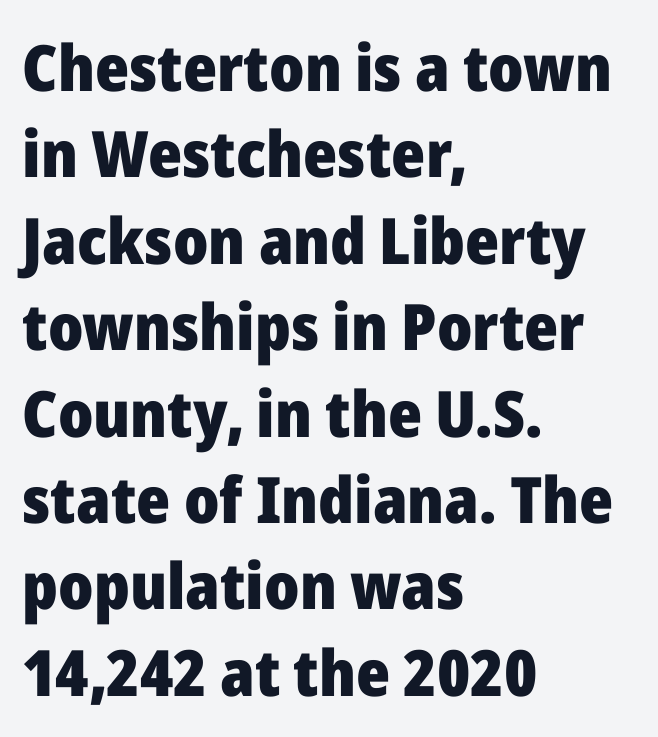
{"serif": "no", "italic": "no", "bold": "yes", "weight": "heavy", "width": "normal", "stroke_contrast": "low", "x_height": "medium", "monospaced": "no", "underline": "no", "align": "left", "line_spacing": "normal", "line_spacing_ratio": 1.35, "letter_spacing": "normal", "letter_spacing_em": 0.0, "glyph_px": 64}
